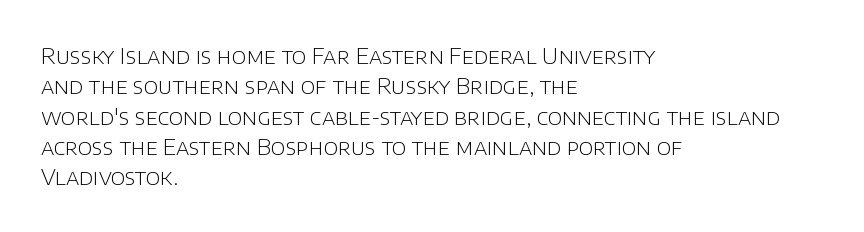
Q: Is the text bold? A: No.
Q: Is the text italic (slanted)? A: No, it is upright.
Q: Is the text underlined? A: No.
Q: How is the paragraph aligned? A: Left-aligned.
Q: Is the spacing between letters normal or unusually wide? A: Normal.
Q: Is the spacing between lines tight, normal or loose? A: Normal.
